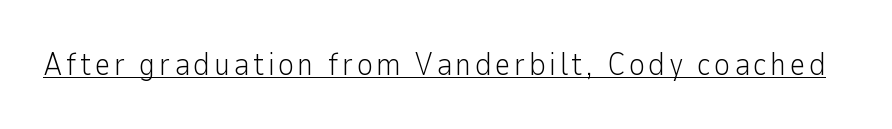
Q: Is the text bold? A: No.
Q: Is the text italic (slanted)? A: No, it is upright.
Q: Is the typeface a serif or a sans-serif typeface? A: Sans-serif.
Q: Is the text underlined? A: Yes.
Q: Width (condensed, normal, or wide)? A: Normal.
Q: Stroke contrast? A: Low.
Q: x-height? A: Medium.
Q: Monospaced? A: No.
